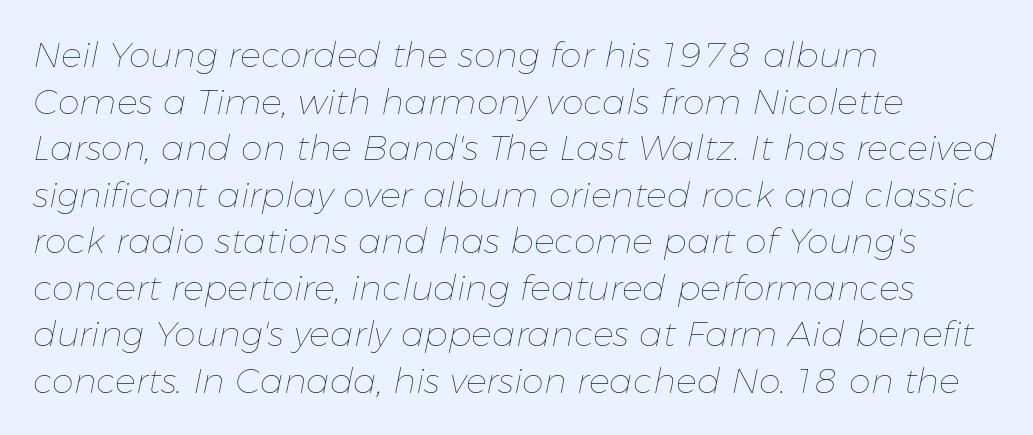
The image shows 35 px thin type, italic (leaning right); set left-aligned, normal line spacing (1.33x), normal letter spacing, not underlined; low stroke contrast and a medium x-height.
